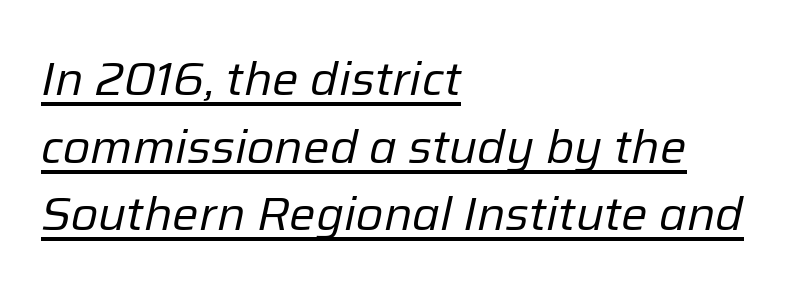
A typesetter would call this leading conventional body-copy spacing. Varying glyph widths throughout — classic text-font behaviour. The passage shown is not bold in any degree. A rule runs beneath these lines of type. The line texture is even and compact thanks to regular tracking.
